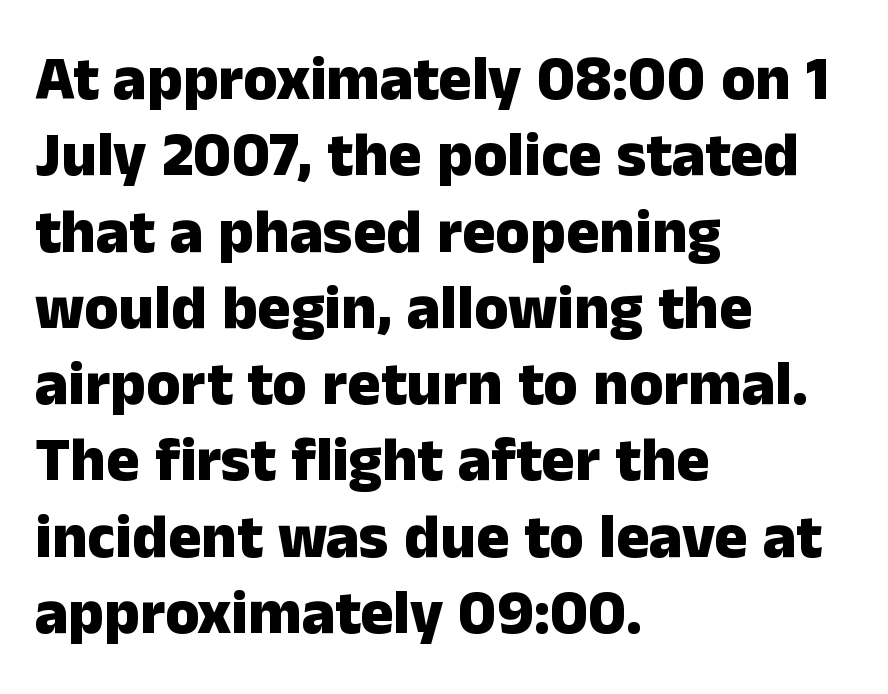
{"serif": "no", "italic": "no", "bold": "yes", "weight": "heavy", "width": "normal", "stroke_contrast": "low", "x_height": "medium", "monospaced": "no", "underline": "no", "align": "left", "line_spacing_ratio": 1.23, "letter_spacing": "normal", "letter_spacing_em": 0.0, "glyph_px": 62}
